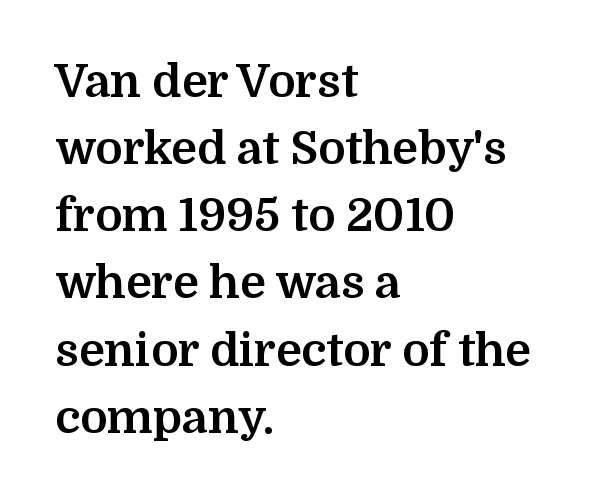
Q: Is the text bold? A: Yes.
Q: Is the text italic (slanted)? A: No, it is upright.
Q: Is the typeface a serif or a sans-serif typeface? A: Serif.
Q: Is the text underlined? A: No.
Q: How is the paragraph aligned? A: Left-aligned.
Q: Is the spacing between letters normal or unusually wide? A: Normal.
Q: Is the spacing between lines tight, normal or loose? A: Normal.
Q: Width (condensed, normal, or wide)? A: Normal.
Q: Stroke contrast? A: Medium.
Q: x-height? A: Medium.
Q: Monospaced? A: No.
